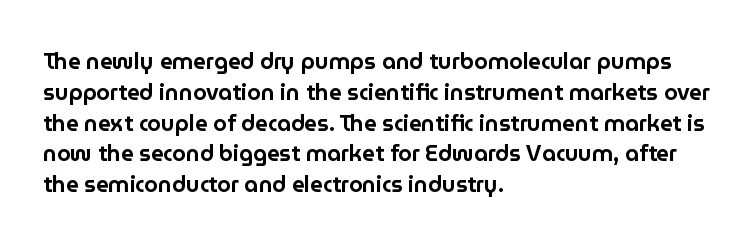
A classic flush-left, rag-right setting is used for this passage. Rendered with straight, roman letterforms. The rendering uses a moderate line-height, typical for paragraphs. In terms of letterspacing, this is plain default setting.
